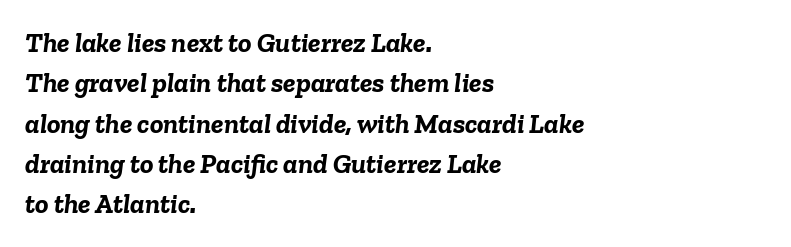
The image shows 28 px semibold type, italic (leaning right); set left-aligned, normal line spacing (1.44x), normal letter spacing, not underlined; low stroke contrast and a medium x-height.
